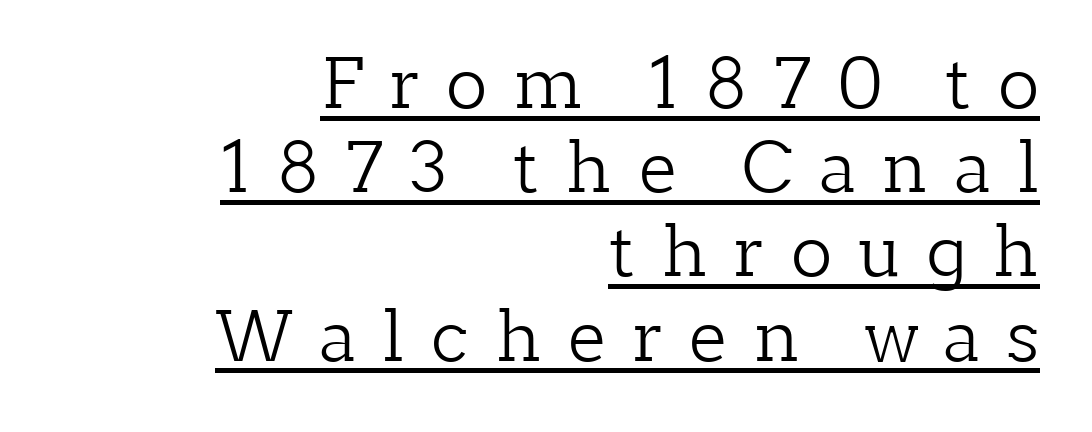
Stem width sits at or under what a default text font uses. A typesetter would call this proportional, since set widths differ per character. This is serif lettering, the kind often seen in printed books. A typesetter would mark this as roman, not italic. Horizontal alignment here is rightward, an uncommon choice for prose. Each line of the rendering has a horizontal stroke beneath the glyphs.
